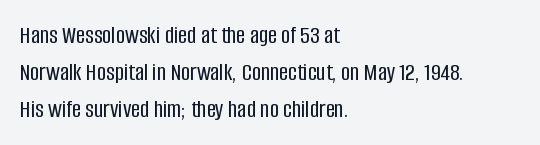
{"italic": "no", "underline": "no", "align": "left", "line_spacing": "normal", "line_spacing_ratio": 1.48, "letter_spacing": "normal", "letter_spacing_em": 0.0, "glyph_px": 25}
